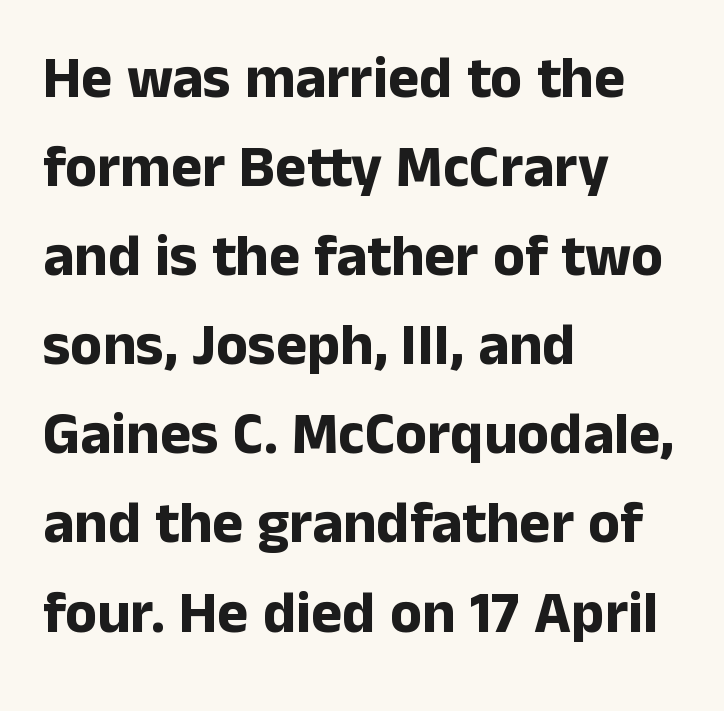
{"serif": "no", "italic": "no", "bold": "yes", "weight": "bold", "width": "normal", "stroke_contrast": "low", "x_height": "medium", "monospaced": "no", "underline": "no", "align": "left", "line_spacing": "normal", "line_spacing_ratio": 1.51, "letter_spacing": "normal", "letter_spacing_em": 0.0, "glyph_px": 59}
